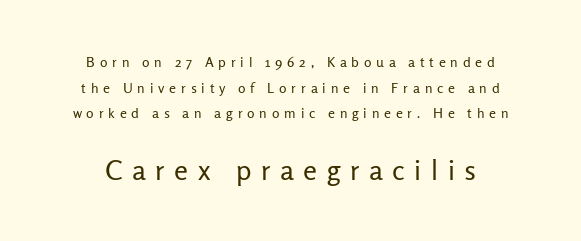
The horizontal fit of the characters is loose and conspicuously gappy. Italic: no, the glyphs are upright roman. The passage shown is typed in a proportional face where columns would drift. You get the small type first, then a jump to larger type.
